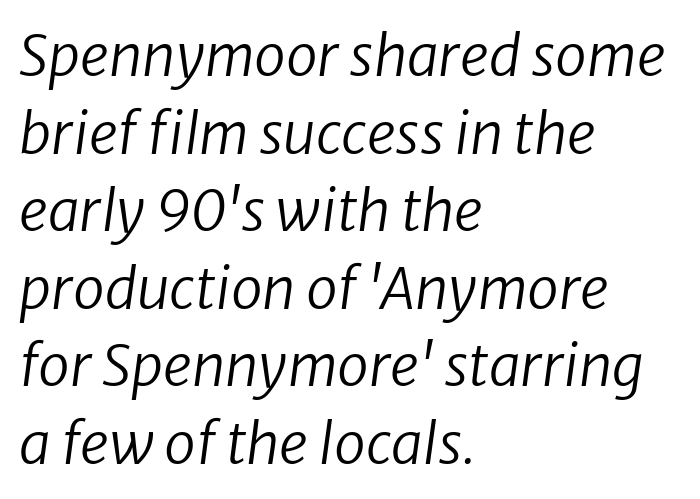
Q: Is the text bold? A: No.
Q: Is the text italic (slanted)? A: Yes, it leans right by about 8 degrees.
Q: Is the text underlined? A: No.
Q: How is the paragraph aligned? A: Left-aligned.
Q: Is the spacing between letters normal or unusually wide? A: Normal.
Q: Is the spacing between lines tight, normal or loose? A: Normal.
Q: Width (condensed, normal, or wide)? A: Normal.
Q: Stroke contrast? A: Low.
Q: x-height? A: Medium.
Q: Monospaced? A: No.
